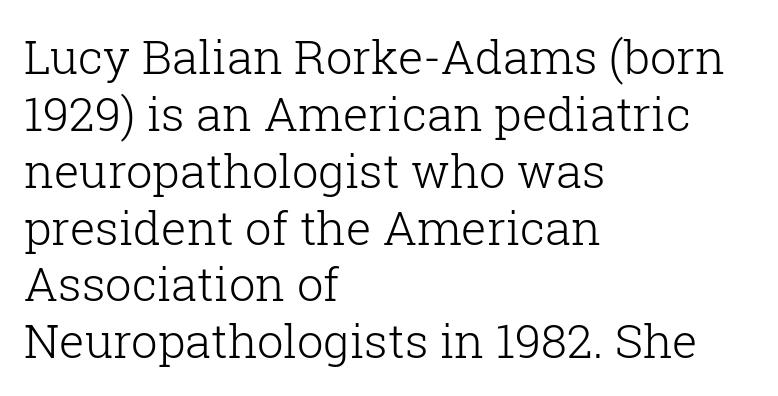
{"serif": "yes", "italic": "no", "bold": "no", "weight": "light", "width": "normal", "stroke_contrast": "low", "x_height": "medium", "monospaced": "no", "underline": "no", "align": "left", "line_spacing_ratio": 1.21, "letter_spacing": "normal", "letter_spacing_em": 0.0, "glyph_px": 47}
